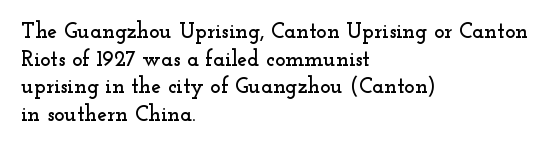
Regarding leading, the lines here are spaced in the standard way. The space beneath each line is pristine and unruled. Tracking value appears to be zero — textbook default spacing. The setting favours the left margin, as ordinary paragraphs usually do.
